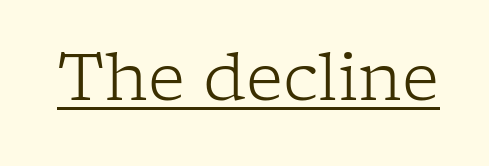
Underlined type. Serifs: yes, visible at the terminals of the letterforms. Each letter keeps its own natural width here, so spacing adapts to shape. Italic? Not at all — the glyphs are vertical.
